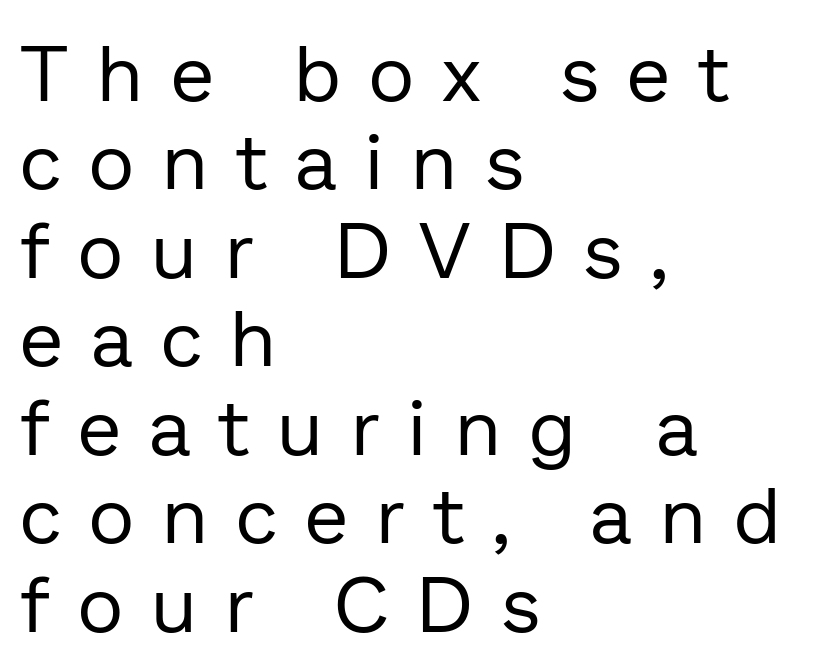
The letters advance in unequal steps, a hallmark of proportional type. Any mark beneath the type? The region is blank. Heaviness? Minimal to ordinary, like unemphasized prose. Font category for this specimen: sans-serif.
